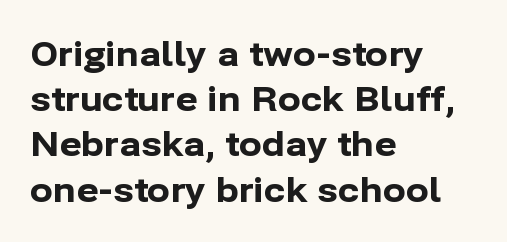
{"serif": "no", "italic": "no", "bold": "yes", "weight": "bold", "width": "normal", "stroke_contrast": "low", "x_height": "medium", "monospaced": "no", "underline": "no", "align": "left", "line_spacing": "normal", "line_spacing_ratio": 1.33, "letter_spacing": "normal", "letter_spacing_em": 0.0, "glyph_px": 34}
